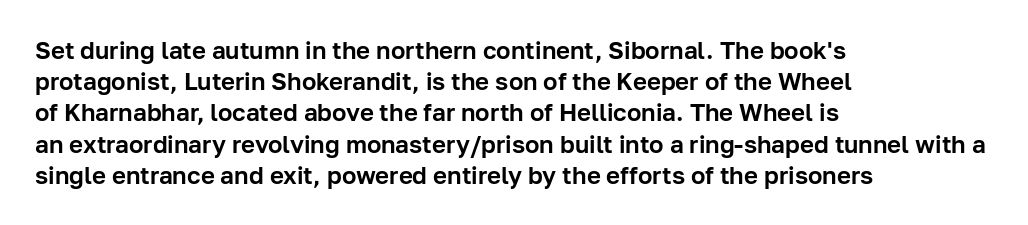
Does the copy run flush right? No — it runs flush left. The font's upright variant was chosen for this text. Descender tails drop into unmarked territory. Reading down the column, the eye jumps a familiar distance to each next line.
